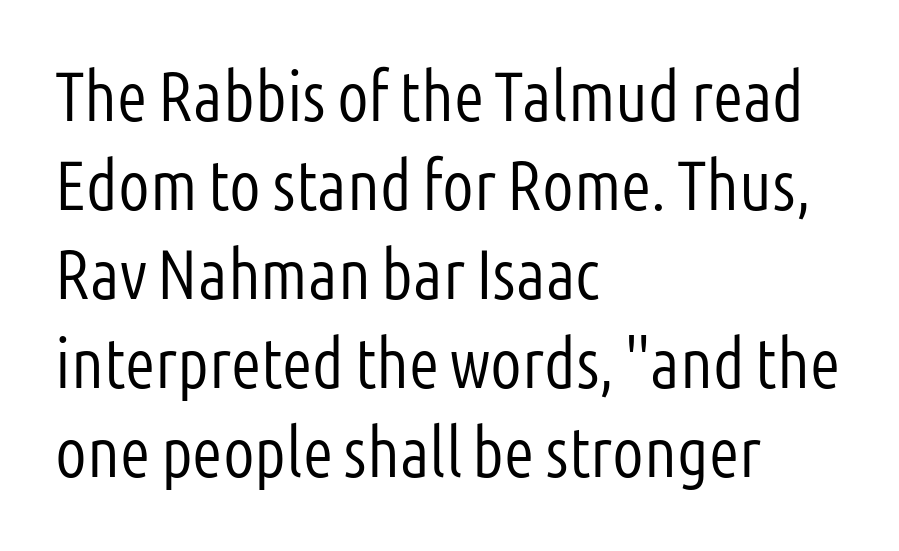
Q: Is the text bold? A: No.
Q: Is the text italic (slanted)? A: No, it is upright.
Q: Is the typeface a serif or a sans-serif typeface? A: Sans-serif.
Q: Is the text underlined? A: No.
Q: How is the paragraph aligned? A: Left-aligned.
Q: Is the spacing between letters normal or unusually wide? A: Normal.
Q: Is the spacing between lines tight, normal or loose? A: Normal.
Q: Width (condensed, normal, or wide)? A: Condensed.
Q: Stroke contrast? A: Low.
Q: x-height? A: Medium.
Q: Monospaced? A: No.
